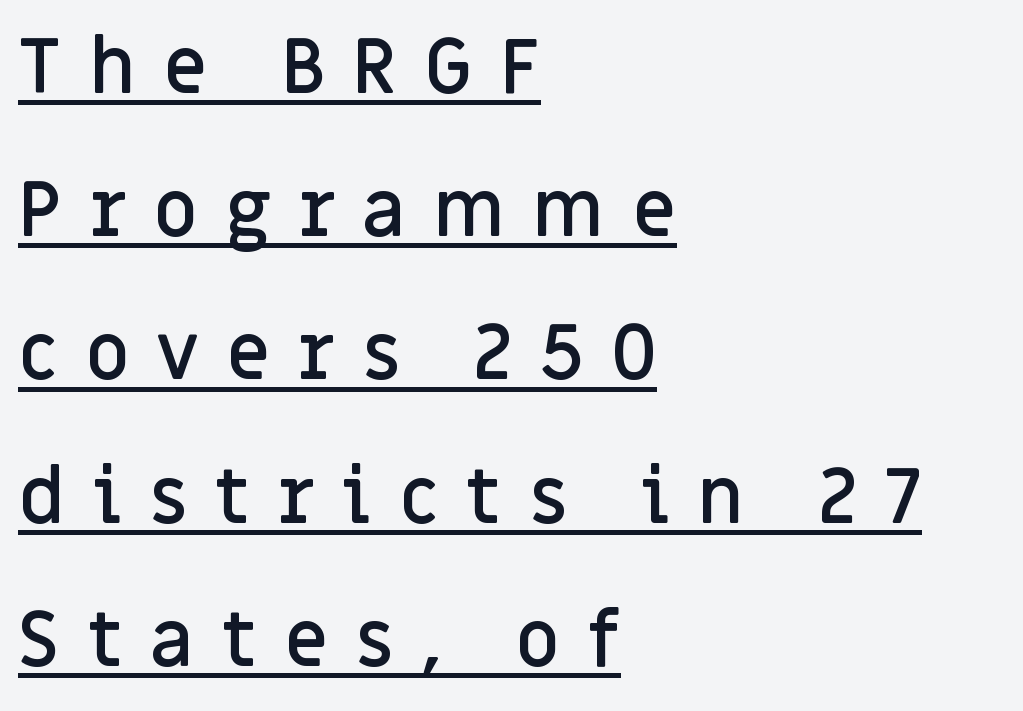
Q: Is the text bold? A: Semi-bold.
Q: Is the text italic (slanted)? A: No, it is upright.
Q: Is the typeface a serif or a sans-serif typeface? A: Sans-serif.
Q: Is the text underlined? A: Yes.
Q: How is the paragraph aligned? A: Left-aligned.
Q: Is the spacing between letters normal or unusually wide? A: Unusually wide.
Q: Width (condensed, normal, or wide)? A: Normal.
Q: Stroke contrast? A: Low.
Q: x-height? A: Large.
Q: Monospaced? A: No.
